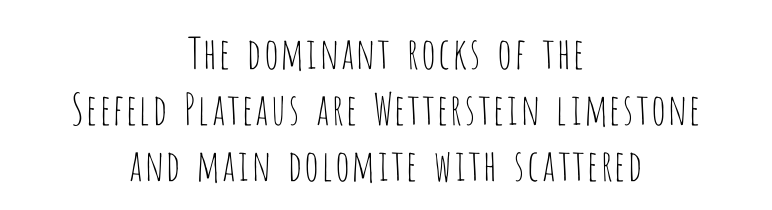
Unlike italic type, these characters show no tilt at all. The type family on display is of the sans-serif kind. Note the varied advance widths — an 'i' is clearly narrower than an 'm'. Vertical stems look standard width or narrower in stroke. Teacher's note: observe the equal gaps on both sides — that is centered alignment. Line spacing here is normal.
